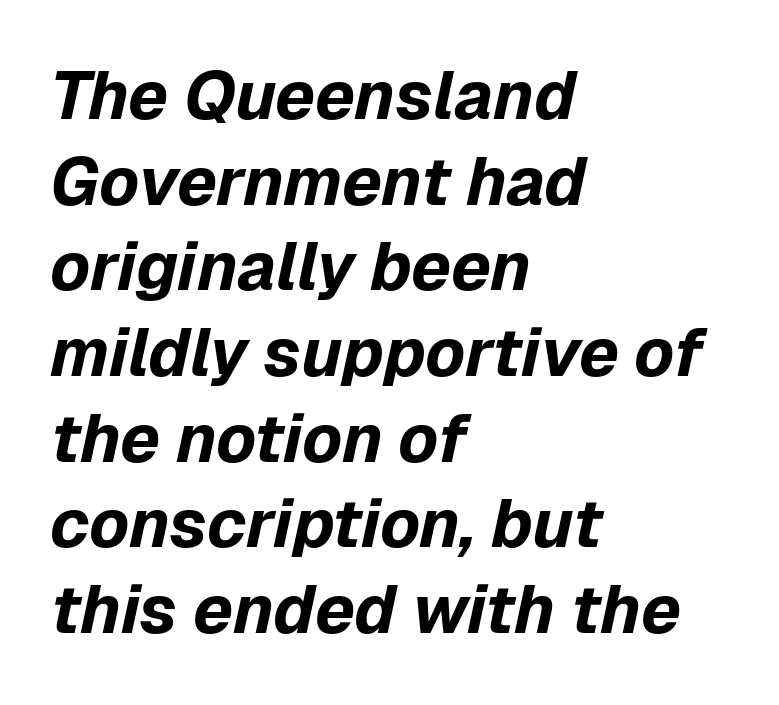
Q: Is the text bold? A: Yes.
Q: Is the text italic (slanted)? A: Yes, it leans right by about 12 degrees.
Q: Is the text underlined? A: No.
Q: How is the paragraph aligned? A: Left-aligned.
Q: Is the spacing between letters normal or unusually wide? A: Normal.
Q: Is the spacing between lines tight, normal or loose? A: Normal.
Q: Width (condensed, normal, or wide)? A: Normal.
Q: Stroke contrast? A: Low.
Q: x-height? A: Medium.
Q: Monospaced? A: No.
